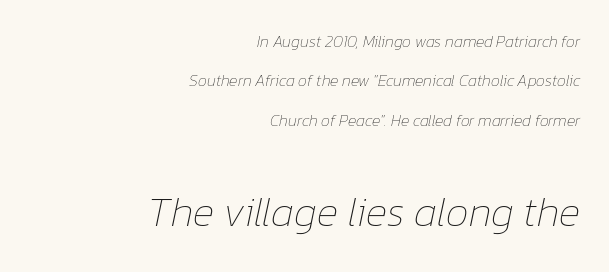
The image shows 41 px thin type, italic (leaning right); set right-aligned, loose line spacing (2.46x), normal letter spacing, not underlined; the second (bottom) block is 2.56x larger; low stroke contrast and a medium x-height.
